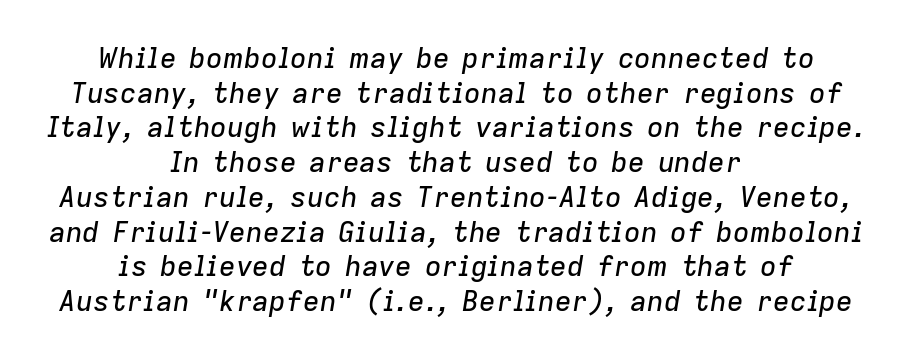
Observe the lean: these are italic letterforms. Reading down the block, each line starts at a different indent, mirrored at its end. Compared with typical body copy, the letter spacing here is the same. Nobody drew a line under any word here. Spacing verdict: proportional, widths tailored to each character.
